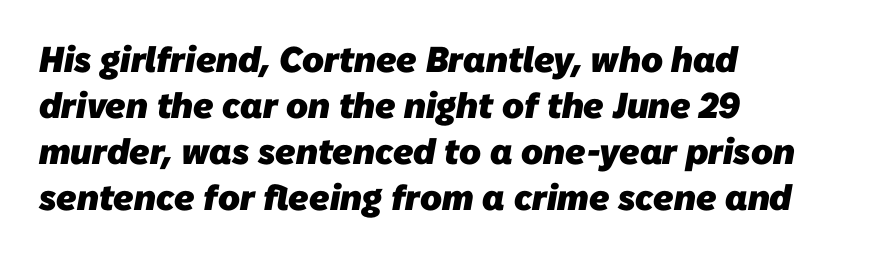
Q: Is the text bold? A: Yes.
Q: Is the typeface a serif or a sans-serif typeface? A: Sans-serif.
Q: Is the text underlined? A: No.
Q: How is the paragraph aligned? A: Left-aligned.
Q: Is the spacing between letters normal or unusually wide? A: Normal.
Q: Is the spacing between lines tight, normal or loose? A: Normal.
Q: Width (condensed, normal, or wide)? A: Normal.
Q: Stroke contrast? A: Low.
Q: x-height? A: Medium.
Q: Monospaced? A: No.
